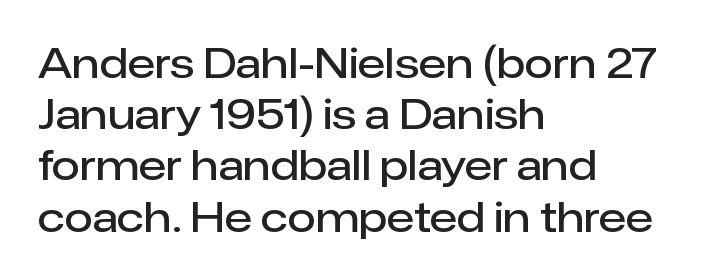
Q: Is the text bold? A: Semi-bold.
Q: Is the text italic (slanted)? A: No, it is upright.
Q: Is the typeface a serif or a sans-serif typeface? A: Sans-serif.
Q: Is the text underlined? A: No.
Q: How is the paragraph aligned? A: Left-aligned.
Q: Is the spacing between letters normal or unusually wide? A: Normal.
Q: Is the spacing between lines tight, normal or loose? A: Normal.
Q: Width (condensed, normal, or wide)? A: Normal.
Q: Stroke contrast? A: Low.
Q: x-height? A: Medium.
Q: Monospaced? A: No.
